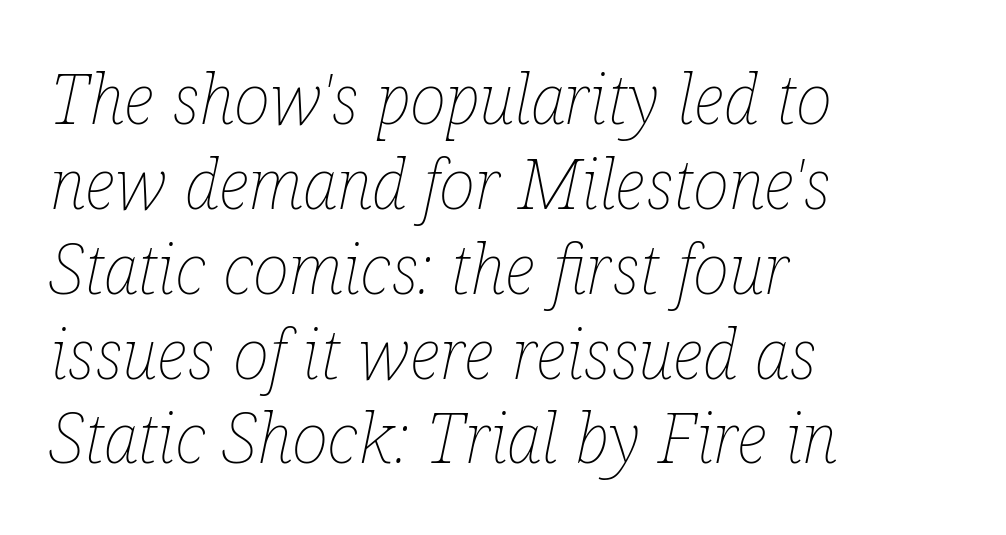
{"italic": "yes", "lean": "right", "slant_degrees": 12, "bold": "no", "weight": "thin", "width": "condensed", "stroke_contrast": "low", "x_height": "medium", "monospaced": "no", "underline": "no", "align": "left", "line_spacing_ratio": 1.23, "letter_spacing": "normal", "letter_spacing_em": 0.0, "glyph_px": 69}
